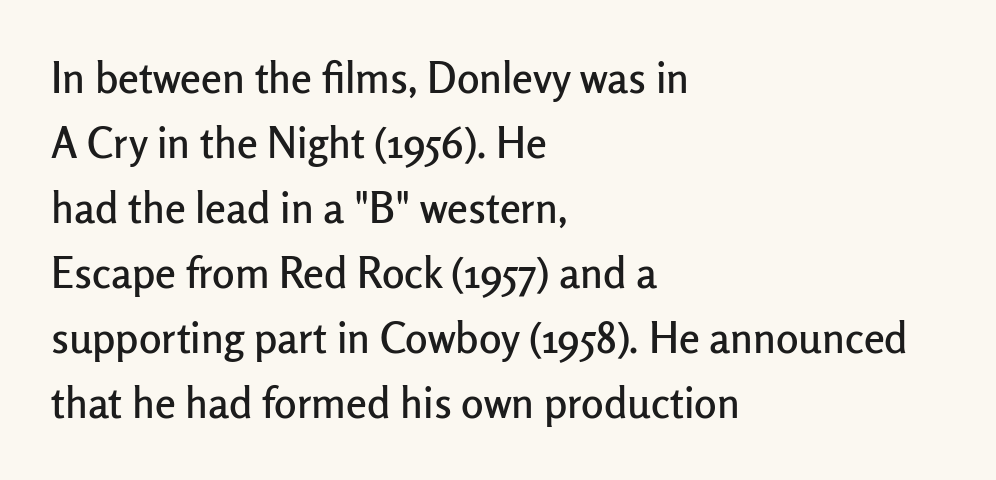
The image shows 42 px sans-serif type, upright; set left-aligned, normal line spacing (1.55x), normal letter spacing, not underlined; low stroke contrast and a medium x-height.
